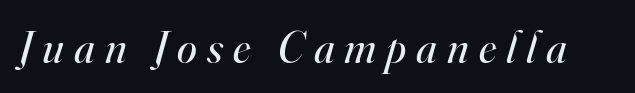
{"serif": "yes", "italic": "yes", "lean": "right", "slant_degrees": 16, "bold": "no", "weight": "regular", "width": "normal", "stroke_contrast": "high", "x_height": "small", "monospaced": "no", "underline": "no", "letter_spacing": "wide", "letter_spacing_em": 0.22, "glyph_px": 45}
